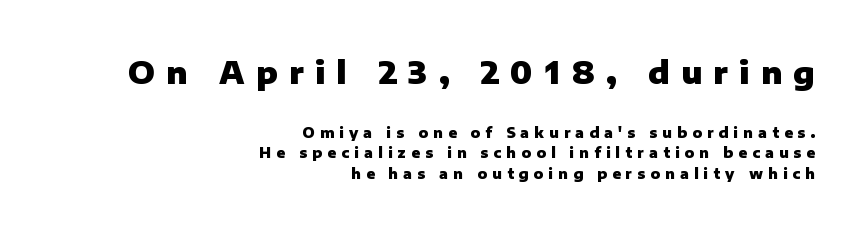
{"serif": "no", "italic": "no", "bold": "yes", "weight": "heavy", "width": "normal", "stroke_contrast": "low", "x_height": "medium", "monospaced": "no", "underline": "no", "align": "right", "line_spacing": "normal", "line_spacing_ratio": 1.48, "letter_spacing": "wide", "letter_spacing_em": 0.37, "larger_block": "first", "size_ratio": 2.21, "glyph_px": 31}
